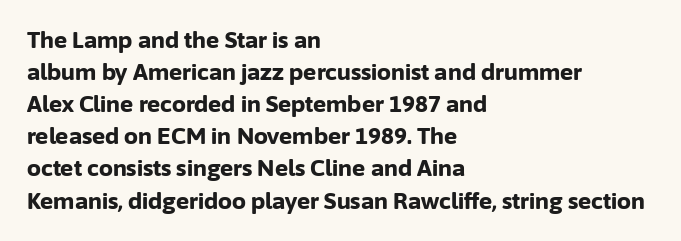
Q: Is the text bold? A: Yes.
Q: Is the text italic (slanted)? A: No, it is upright.
Q: Is the text underlined? A: No.
Q: How is the paragraph aligned? A: Left-aligned.
Q: Is the spacing between letters normal or unusually wide? A: Normal.
Q: Is the spacing between lines tight, normal or loose? A: Normal.
